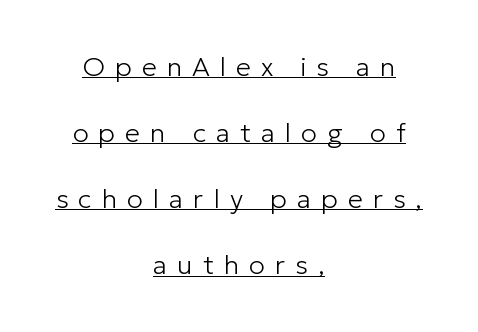
{"italic": "no", "bold": "no", "underline": "yes", "align": "center", "line_spacing": "loose", "line_spacing_ratio": 2.45, "letter_spacing": "wide", "letter_spacing_em": 0.37, "glyph_px": 27}
